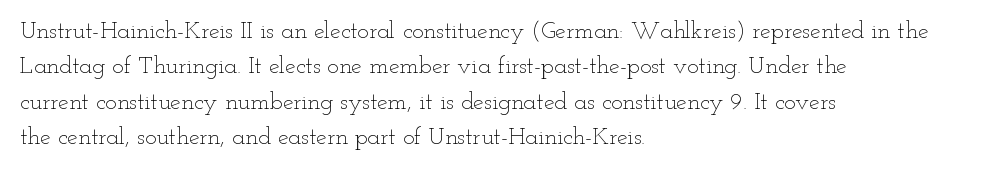
The image shows 24 px text type, upright; set left-aligned, normal line spacing (1.47x), normal letter spacing, not underlined.
